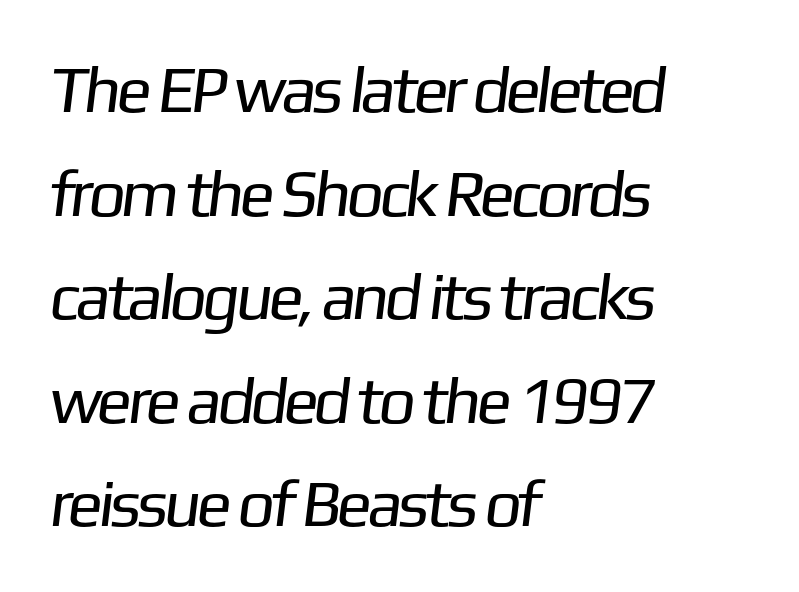
The image shows 66 px regular-weight sans-serif type; set left-aligned, normal line spacing (1.57x), normal letter spacing, not underlined; low stroke contrast and a medium x-height.
